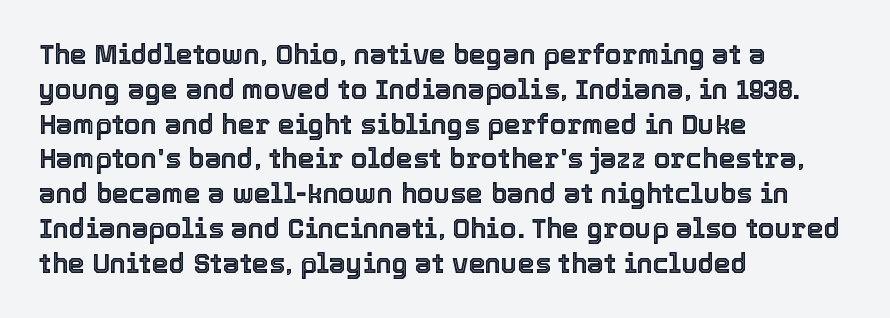
Students, observe: this is what conventionally led text looks like. This sample uses plain, unmodified letter spacing. Nobody drew a line under any word here. The typesetter chose a ragged-right arrangement here. Style check: upright.
